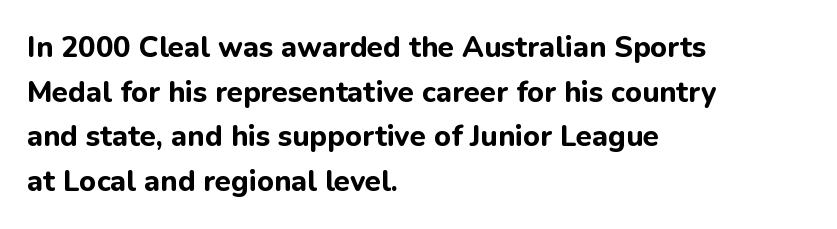
A typesetter would call this proportional, since set widths differ per character. In terms of letterspacing, this is plain default setting. The passage shown is typeset with a sans-serif family. The foot of each line stays bare and open. Line spacing here is normal.
